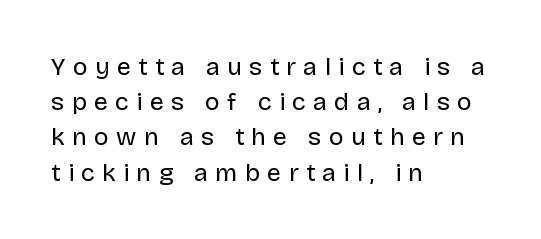
{"italic": "no", "bold": "no", "underline": "no", "align": "left", "line_spacing": "normal", "line_spacing_ratio": 1.41, "letter_spacing": "wide", "letter_spacing_em": 0.29, "glyph_px": 25}
